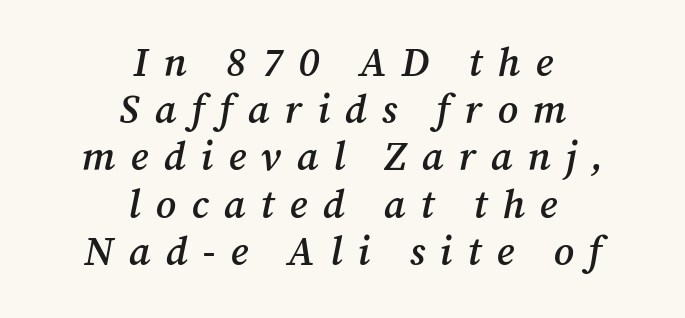
Q: Is the text bold? A: Semi-bold.
Q: Is the text italic (slanted)? A: Yes, it leans right by about 12 degrees.
Q: Is the typeface a serif or a sans-serif typeface? A: Serif.
Q: Is the text underlined? A: No.
Q: How is the paragraph aligned? A: Centered.
Q: Is the spacing between letters normal or unusually wide? A: Unusually wide.
Q: Width (condensed, normal, or wide)? A: Normal.
Q: Stroke contrast? A: Medium.
Q: x-height? A: Medium.
Q: Monospaced? A: No.
